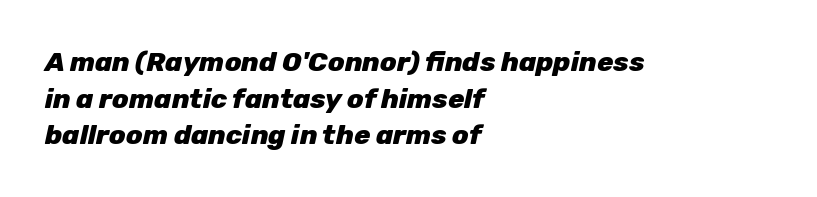
{"italic": "yes", "lean": "right", "slant_degrees": 12, "bold": "yes", "underline": "no", "align": "left", "line_spacing": "normal", "line_spacing_ratio": 1.36, "letter_spacing": "normal", "letter_spacing_em": 0.0, "glyph_px": 27}
